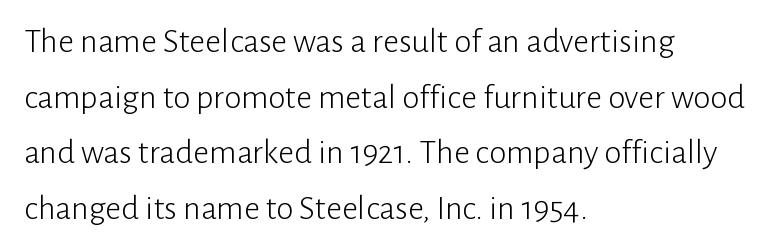
Check under the words: just untouched page. Stroke terminals: plain, sans-serif. Characters follow at the spacing the type designer built in. Stems here are at most as thick as an everyday book face.
